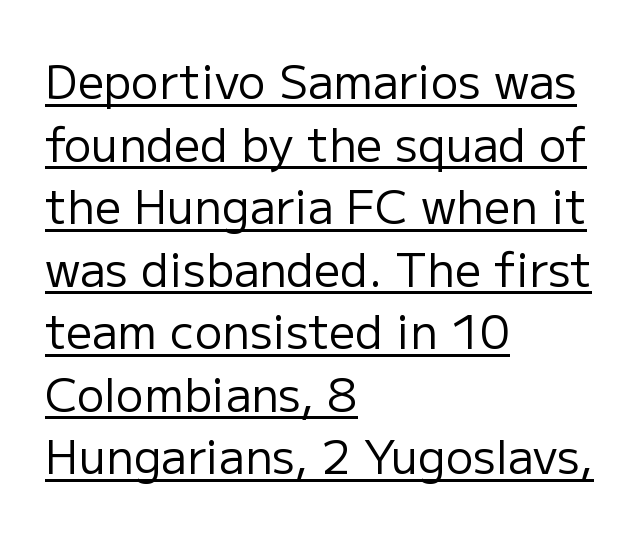
Notice how the passage keeps a crisp vertical edge on the left only. A light-to-regular cut is what we see here. Characters remain perfectly vertical along every line. Note: no serifs on the glyphs.
